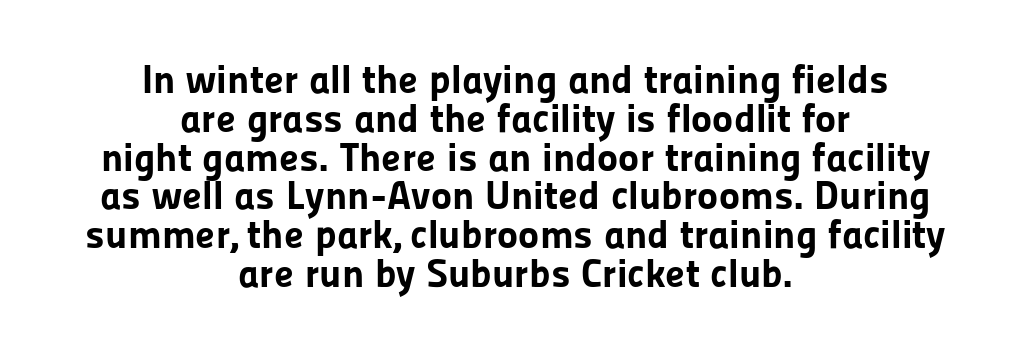
Q: Is the text bold? A: Yes.
Q: Is the text italic (slanted)? A: No, it is upright.
Q: Is the typeface a serif or a sans-serif typeface? A: Sans-serif.
Q: Is the text underlined? A: No.
Q: How is the paragraph aligned? A: Centered.
Q: Is the spacing between letters normal or unusually wide? A: Normal.
Q: Is the spacing between lines tight, normal or loose? A: Tight.
Q: Width (condensed, normal, or wide)? A: Normal.
Q: Stroke contrast? A: Low.
Q: x-height? A: Medium.
Q: Monospaced? A: No.
